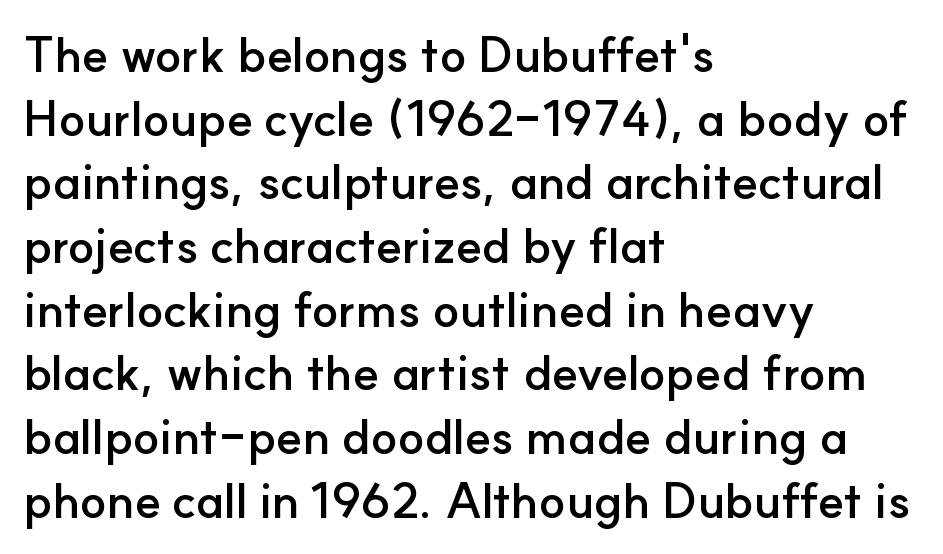
Q: Is the text bold? A: Yes.
Q: Is the text italic (slanted)? A: No, it is upright.
Q: Is the typeface a serif or a sans-serif typeface? A: Sans-serif.
Q: Is the text underlined? A: No.
Q: How is the paragraph aligned? A: Left-aligned.
Q: Is the spacing between letters normal or unusually wide? A: Normal.
Q: Is the spacing between lines tight, normal or loose? A: Normal.
Q: Width (condensed, normal, or wide)? A: Normal.
Q: Stroke contrast? A: Low.
Q: x-height? A: Small.
Q: Monospaced? A: No.
